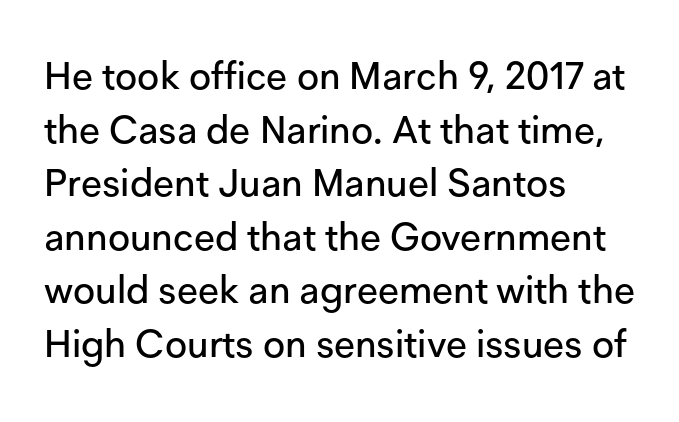
{"serif": "no", "italic": "no", "width": "normal", "stroke_contrast": "low", "x_height": "medium", "monospaced": "no", "underline": "no", "align": "left", "line_spacing": "normal", "line_spacing_ratio": 1.41, "letter_spacing": "normal", "letter_spacing_em": 0.0, "glyph_px": 38}
